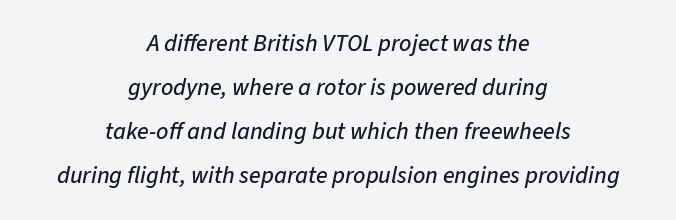
Yep, that's italic — everything's leaning. Default kerning and tracking; the words read as compact shapes. If you folded the block vertically in half, each line would mirror itself in length. Underlining? Definitely not there.
